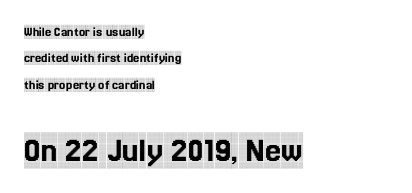
The image shows 36 px condensed serif type, upright; set left-aligned, line spacing 1.88x, normal letter spacing, not underlined; the second (bottom) block is 2.57x larger; a large x-height.
